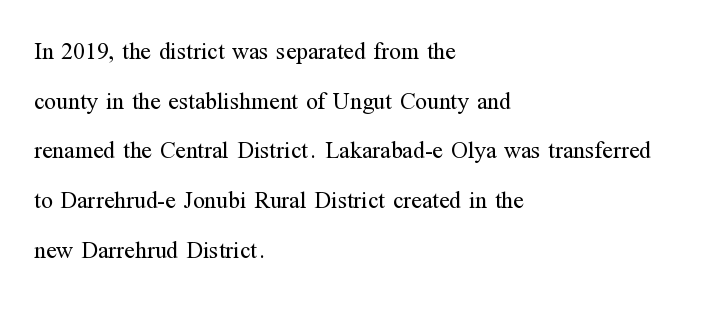
The image shows 24 px text type, upright; set left-aligned, loose line spacing (2.07x), normal letter spacing, not underlined.
